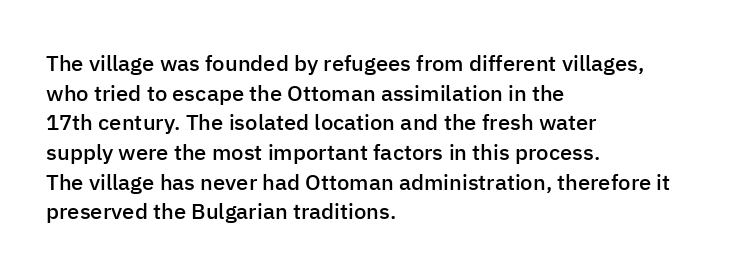
{"italic": "no", "bold": "semi", "underline": "no", "align": "left", "line_spacing": "normal", "line_spacing_ratio": 1.35, "letter_spacing": "normal", "letter_spacing_em": 0.0, "glyph_px": 22}
